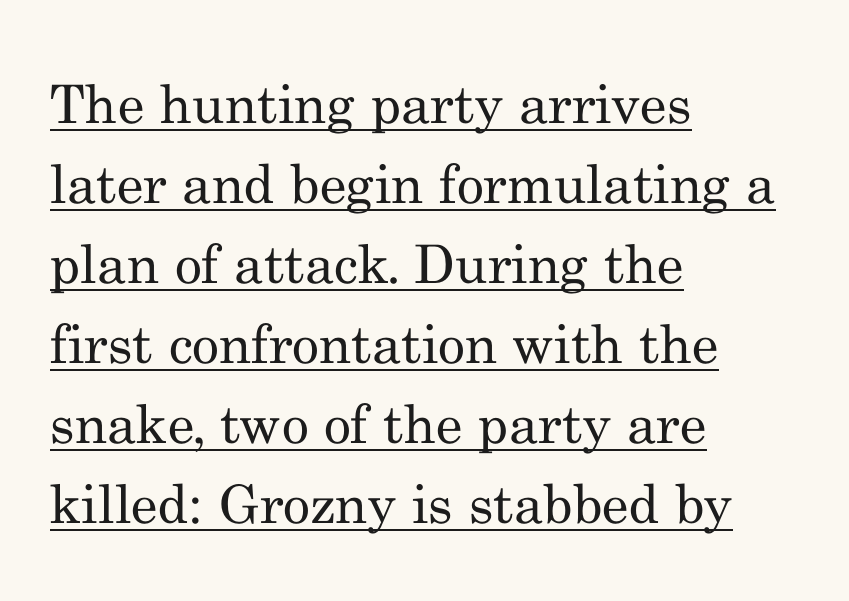
Q: Is the text bold? A: No.
Q: Is the text italic (slanted)? A: No, it is upright.
Q: Is the typeface a serif or a sans-serif typeface? A: Serif.
Q: Is the text underlined? A: Yes.
Q: How is the paragraph aligned? A: Left-aligned.
Q: Is the spacing between letters normal or unusually wide? A: Normal.
Q: Is the spacing between lines tight, normal or loose? A: Normal.
Q: Width (condensed, normal, or wide)? A: Normal.
Q: Stroke contrast? A: Medium.
Q: x-height? A: Small.
Q: Monospaced? A: No.
